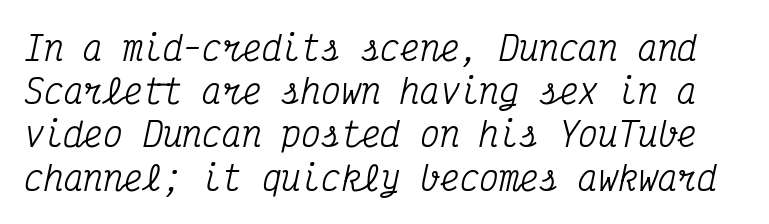
The rendering applies a slant to the glyphs. No word sits above an underline. The line-height multiplier appears to be the usual default. Is this a fixed-width face? Yes — each glyph sits in an identical cell. This sample uses a serif face.
